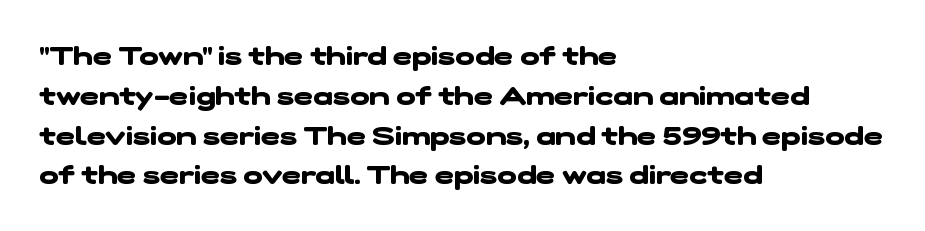
Alignment: flush left. Normally led — the rows are evenly, conventionally spaced. The type is set solid horizontally, with unmodified tracking. Typographic density is high because the face is bold. Check the space under the baseline: it is left empty.
